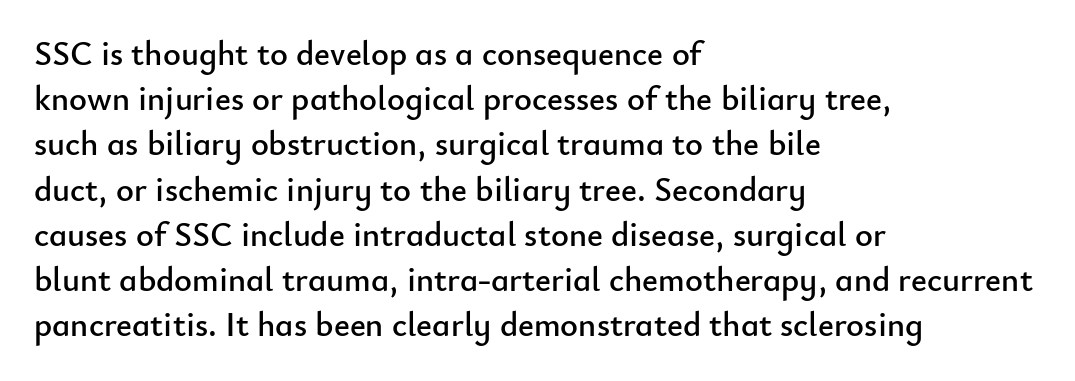
Honestly, the row spacing looks completely unremarkable. Here the designer chose a conventional face with non-uniform glyph widths. One-word summary of the alignment: left. Spacing between characters is what you'd get straight out of the box. Posture: vertical.
